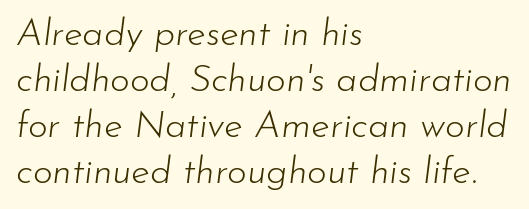
{"italic": "yes", "lean": "right", "slant_degrees": 7, "bold": "no", "weight": "light", "width": "normal", "stroke_contrast": "low", "x_height": "small", "monospaced": "no", "underline": "no", "align": "left", "line_spacing_ratio": 1.21, "letter_spacing": "normal", "letter_spacing_em": 0.0, "glyph_px": 38}
